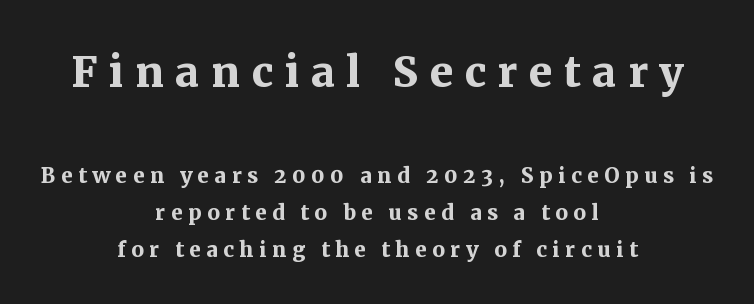
{"serif": "yes", "italic": "no", "bold": "yes", "weight": "semibold", "width": "normal", "stroke_contrast": "medium", "x_height": "medium", "monospaced": "no", "underline": "no", "align": "center", "line_spacing": "normal", "line_spacing_ratio": 1.32, "letter_spacing": "wide", "letter_spacing_em": 0.2, "larger_block": "first", "size_ratio": 2.04, "glyph_px": 57}
